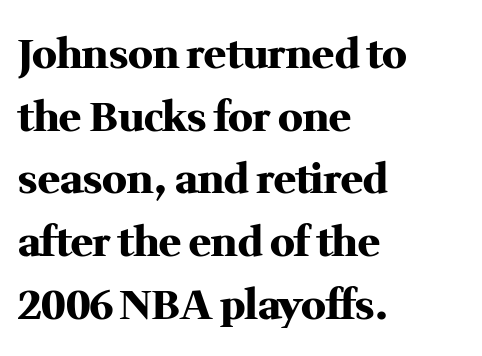
Students, this is bold: see how much ink each stroke carries. Anything drawn beneath the words? Only blank space. Is the letter spacing exaggerated? No — it looks like the ordinary default. The face used here is proportionally spaced, like ordinary book or web type. The rag falls on the right side of this text block. A serif font was chosen for this passage.
